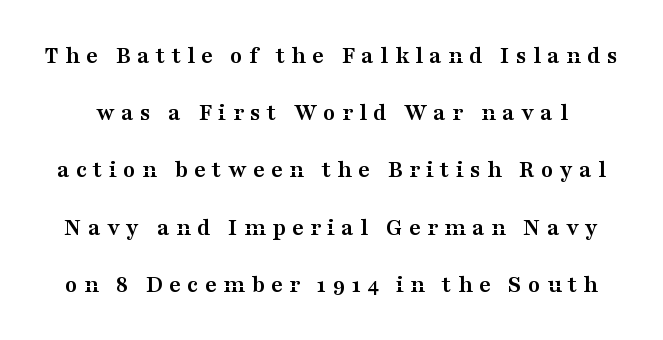
Q: Is the text bold? A: Yes.
Q: Is the text italic (slanted)? A: No, it is upright.
Q: Is the text underlined? A: No.
Q: Is the spacing between letters normal or unusually wide? A: Unusually wide.
Q: Is the spacing between lines tight, normal or loose? A: Loose.
